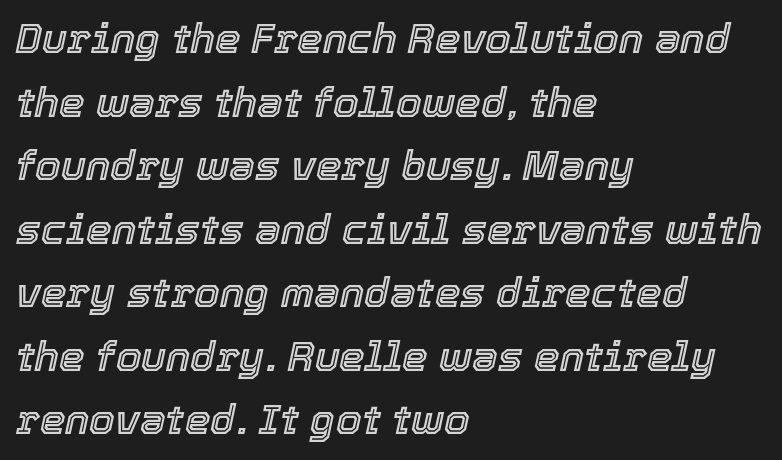
Q: Is the text italic (slanted)? A: Yes, it leans right by about 12 degrees.
Q: Is the text underlined? A: No.
Q: How is the paragraph aligned? A: Left-aligned.
Q: Is the spacing between letters normal or unusually wide? A: Normal.
Q: Is the spacing between lines tight, normal or loose? A: Normal.
Q: Width (condensed, normal, or wide)? A: Normal.
Q: x-height? A: Medium.
Q: Monospaced? A: No.
